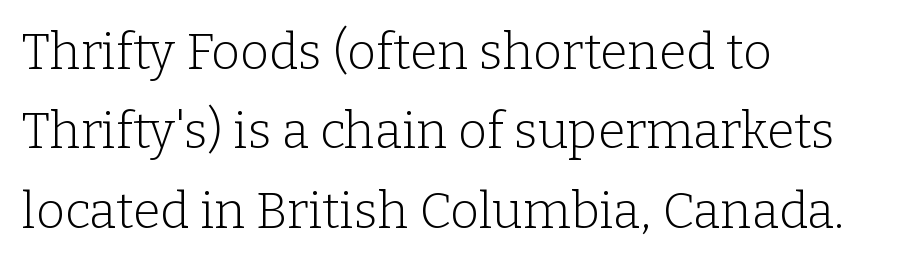
Q: Is the text bold? A: No.
Q: Is the text italic (slanted)? A: No, it is upright.
Q: Is the typeface a serif or a sans-serif typeface? A: Serif.
Q: Is the text underlined? A: No.
Q: How is the paragraph aligned? A: Left-aligned.
Q: Is the spacing between letters normal or unusually wide? A: Normal.
Q: Is the spacing between lines tight, normal or loose? A: Normal.
Q: Width (condensed, normal, or wide)? A: Normal.
Q: Stroke contrast? A: Low.
Q: x-height? A: Medium.
Q: Monospaced? A: No.
